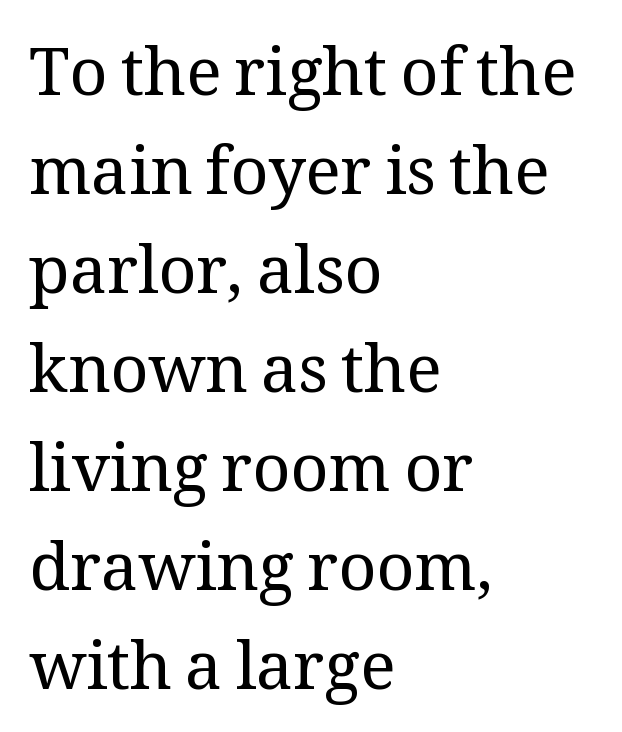
Q: Is the text bold? A: No.
Q: Is the text italic (slanted)? A: No, it is upright.
Q: Is the typeface a serif or a sans-serif typeface? A: Serif.
Q: Is the text underlined? A: No.
Q: How is the paragraph aligned? A: Left-aligned.
Q: Is the spacing between letters normal or unusually wide? A: Normal.
Q: Is the spacing between lines tight, normal or loose? A: Normal.
Q: Width (condensed, normal, or wide)? A: Normal.
Q: Stroke contrast? A: Medium.
Q: x-height? A: Medium.
Q: Monospaced? A: No.
